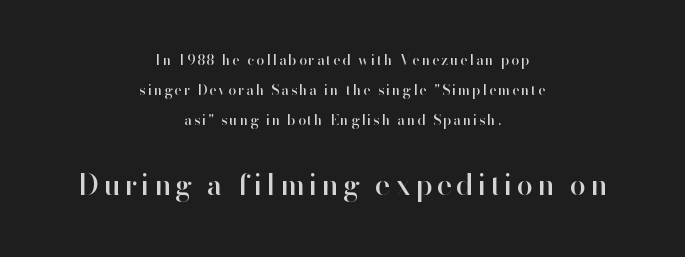
The image shows 29 px sans-serif type, upright; set centered, loose line spacing (2.15x), not underlined; the second (bottom) block is 2.07x larger; high stroke contrast and a small x-height.
